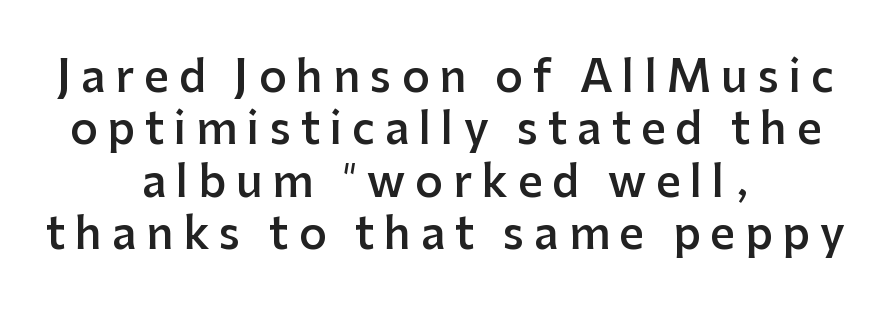
{"serif": "no", "italic": "no", "bold": "semi", "weight": "semibold", "width": "normal", "stroke_contrast": "low", "x_height": "medium", "monospaced": "no", "underline": "no", "align": "center", "line_spacing_ratio": 1.22, "letter_spacing": "wide", "letter_spacing_em": 0.23, "glyph_px": 43}
